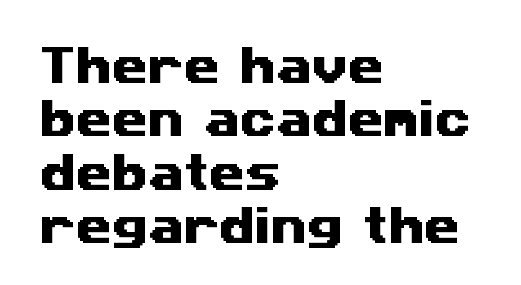
{"serif": "no", "width": "wide", "stroke_contrast": "medium", "x_height": "medium", "monospaced": "no", "underline": "no", "align": "left", "line_spacing": "normal", "line_spacing_ratio": 1.3, "letter_spacing": "normal", "letter_spacing_em": 0.0, "glyph_px": 41}
